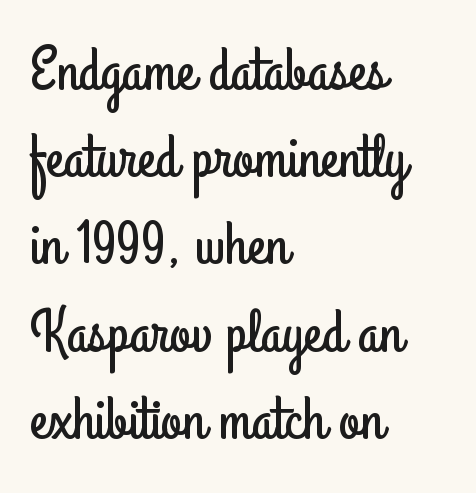
Q: Is the typeface a serif or a sans-serif typeface? A: Sans-serif.
Q: Is the text underlined? A: No.
Q: How is the paragraph aligned? A: Left-aligned.
Q: Is the spacing between letters normal or unusually wide? A: Normal.
Q: Is the spacing between lines tight, normal or loose? A: Normal.
Q: Width (condensed, normal, or wide)? A: Condensed.
Q: Stroke contrast? A: Low.
Q: x-height? A: Small.
Q: Monospaced? A: No.
